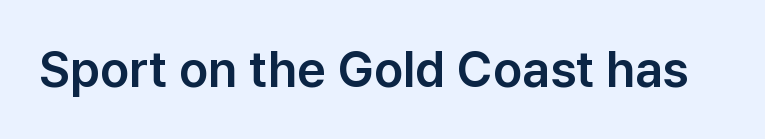
{"serif": "no", "italic": "no", "width": "normal", "stroke_contrast": "low", "x_height": "medium", "monospaced": "no", "underline": "no", "letter_spacing": "normal", "letter_spacing_em": 0.0, "glyph_px": 50}
